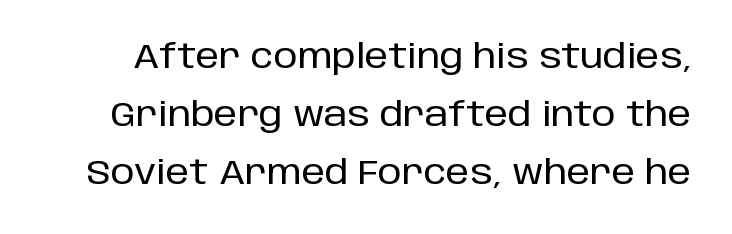
{"serif": "no", "italic": "no", "width": "normal", "stroke_contrast": "low", "x_height": "large", "monospaced": "no", "underline": "no", "line_spacing_ratio": 1.71, "letter_spacing": "normal", "letter_spacing_em": 0.0, "glyph_px": 34}
